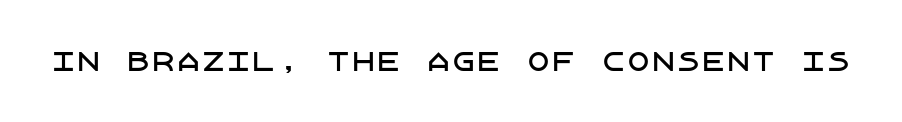
If you drew a line through each stem, it would be perfectly vertical. Characters follow at the spacing the type designer built in. The words here are not underlined.
